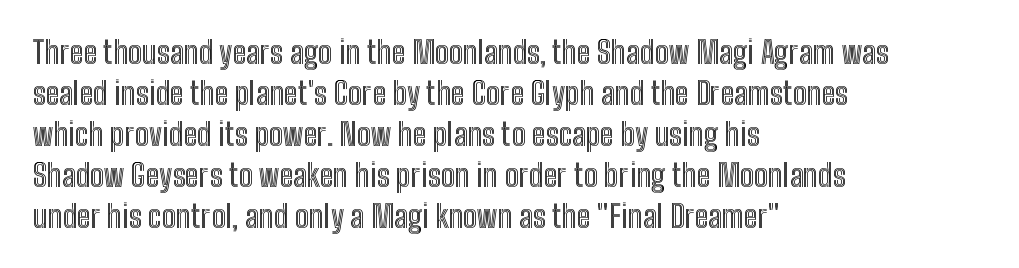
The image shows 31 px condensed type, upright; set left-aligned, normal line spacing (1.32x), normal letter spacing, not underlined; a medium x-height.
